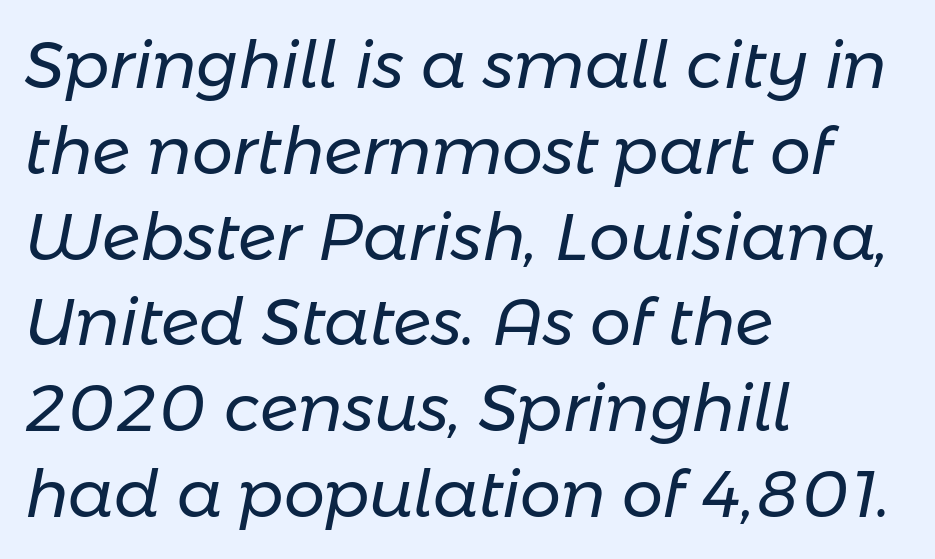
Every row of glyphs begins at an identical x-position on the left. Every character sits at an angle, as italics do. The passage shown stacks its lines at a standard gap. You could not count columns in this text — the font is proportionally spaced. The glyphs are unaccompanied by any horizontal stroke below them.
